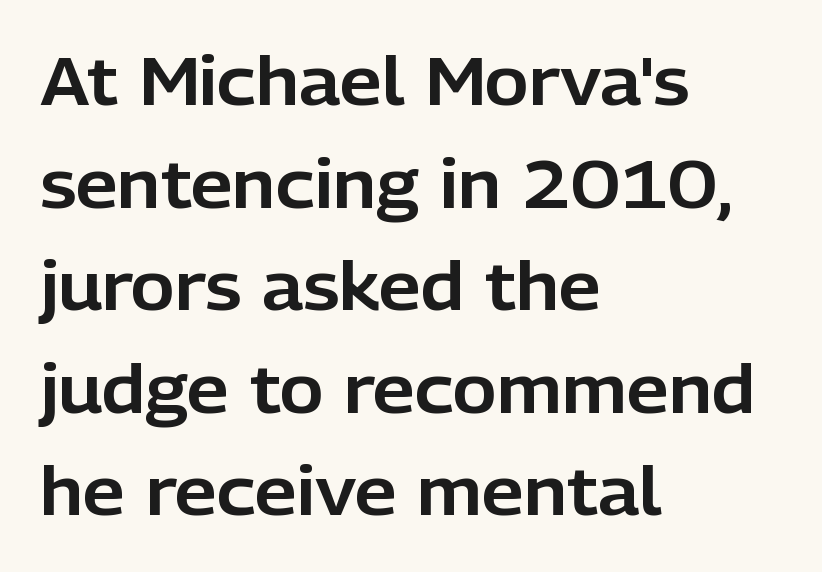
The font's upright variant was chosen for this text. Typographically, this falls in the sans-serif category. The letters sit at their default tracking, neither squeezed nor spread. Honestly, the row spacing looks completely unremarkable. Line beginnings align vertically; line endings do not. The passage shown is typed in a proportional face where columns would drift.
